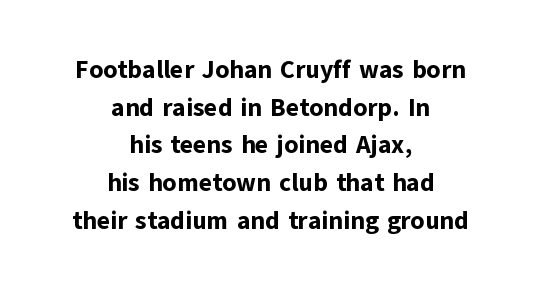
The image shows 25 px bold type, upright; set centered, normal line spacing (1.51x), normal letter spacing, not underlined.
